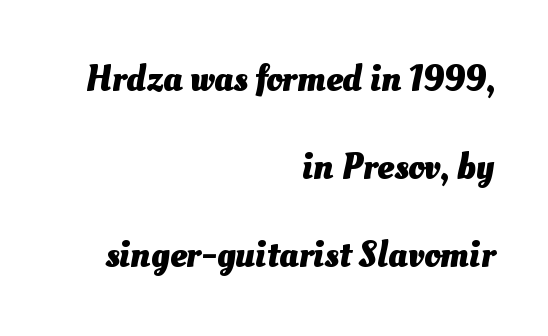
Q: Is the text bold? A: Yes.
Q: Is the text underlined? A: No.
Q: How is the paragraph aligned? A: Right-aligned.
Q: Is the spacing between letters normal or unusually wide? A: Normal.
Q: Is the spacing between lines tight, normal or loose? A: Loose.
Q: Width (condensed, normal, or wide)? A: Normal.
Q: Stroke contrast? A: Medium.
Q: x-height? A: Small.
Q: Monospaced? A: No.
